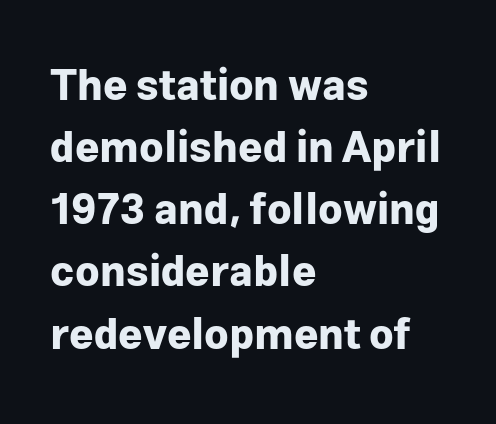
{"serif": "no", "italic": "no", "bold": "yes", "weight": "bold", "width": "normal", "stroke_contrast": "low", "x_height": "medium", "monospaced": "no", "underline": "no", "align": "left", "line_spacing": "normal", "line_spacing_ratio": 1.48, "letter_spacing": "normal", "letter_spacing_em": 0.0, "glyph_px": 42}
